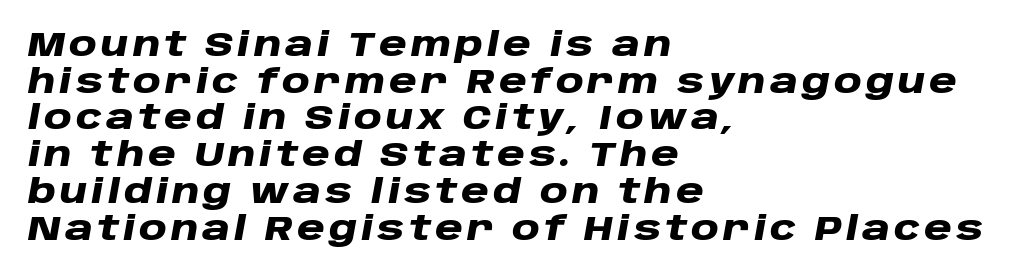
The image shows 34 px heavy, wide type, italic (leaning right); set left-aligned, tight line spacing (1.08x), not underlined; low stroke contrast and a large x-height.
